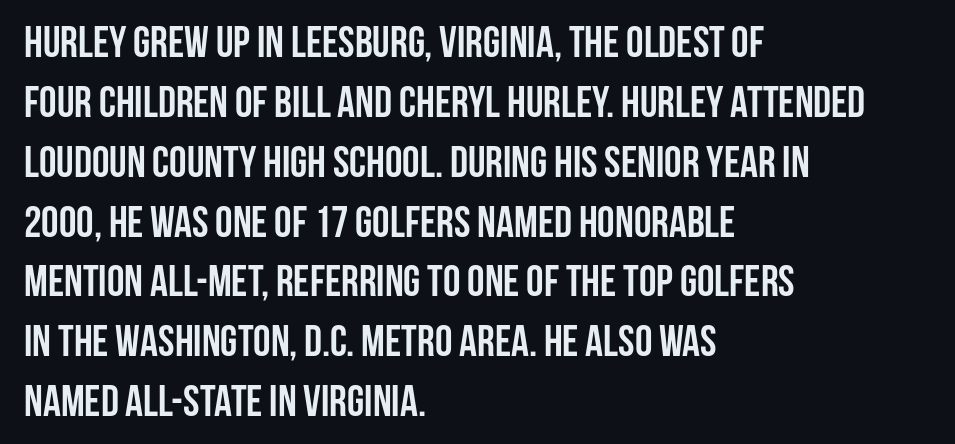
{"serif": "no", "italic": "no", "bold": "yes", "weight": "semibold", "width": "condensed", "stroke_contrast": "low", "x_height": "large", "monospaced": "no", "underline": "no", "align": "left", "line_spacing": "normal", "line_spacing_ratio": 1.36, "letter_spacing": "normal", "letter_spacing_em": 0.0, "glyph_px": 44}
